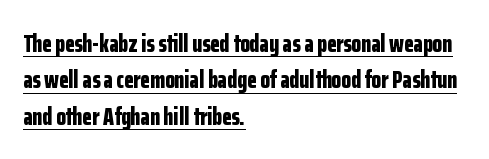
Letter spacing: default. Its strokes are broad and dark, the hallmark of bold type. Layout note: lines flush left. Tall strokes in this sample are plumb rather than angled. Whoever set this chose a conventional vertical rhythm.
